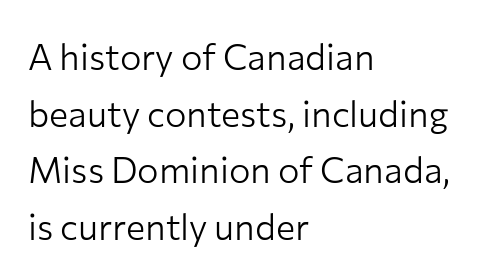
{"serif": "no", "italic": "no", "bold": "no", "weight": "light", "width": "normal", "stroke_contrast": "low", "x_height": "medium", "monospaced": "no", "underline": "no", "align": "left", "line_spacing": "normal", "line_spacing_ratio": 1.57, "letter_spacing": "normal", "letter_spacing_em": 0.0, "glyph_px": 36}
